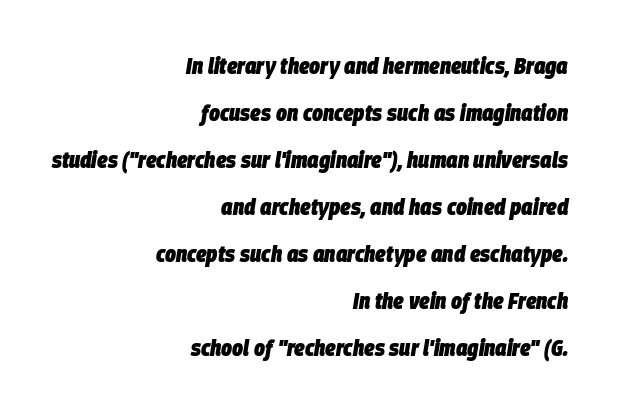
Each line ends at the same right margin while the left side varies. A full-strength bold gives these letters their thick strokes. Every character sits at an angle, as italics do. Standard letterfit; no display-style spreading of the glyphs. Plain, unruled lines of type.
